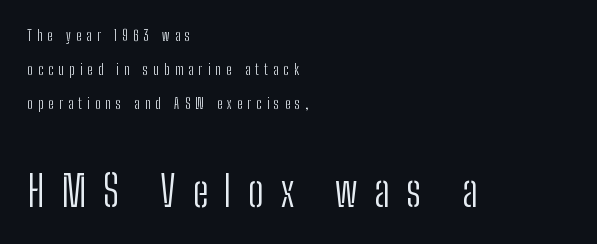
The cut favours lightness, reaching ordinary text weight at its darkest. The axis of the letterforms is exactly vertical. A student would call this left alignment; a typographer would say flush left, rag right. Letter spacing: wide. Widely set lines give the paragraph a tall, airy silhouette. The face used here is proportionally spaced, like ordinary book or web type.
